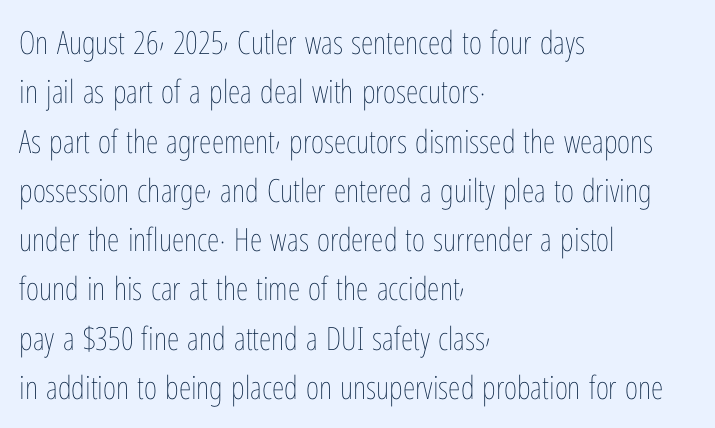
Q: Is the text bold? A: No.
Q: Is the text italic (slanted)? A: No, it is upright.
Q: Is the text underlined? A: No.
Q: How is the paragraph aligned? A: Left-aligned.
Q: Is the spacing between letters normal or unusually wide? A: Normal.
Q: Is the spacing between lines tight, normal or loose? A: Normal.
Q: Width (condensed, normal, or wide)? A: Condensed.
Q: Stroke contrast? A: Low.
Q: x-height? A: Medium.
Q: Monospaced? A: No.
